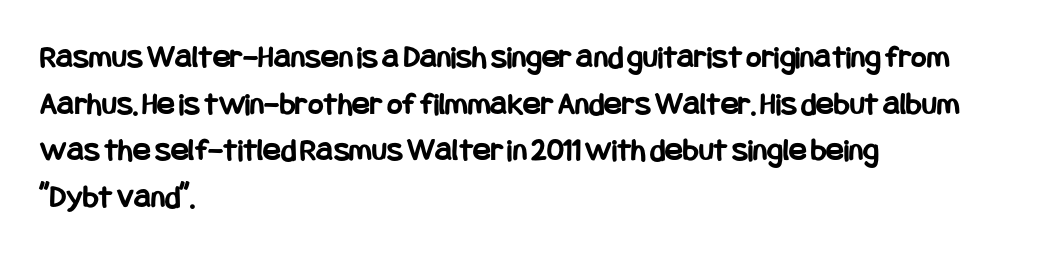
Q: Is the text bold? A: Yes.
Q: Is the text italic (slanted)? A: No, it is upright.
Q: Is the typeface a serif or a sans-serif typeface? A: Sans-serif.
Q: Is the text underlined? A: No.
Q: How is the paragraph aligned? A: Left-aligned.
Q: Is the spacing between letters normal or unusually wide? A: Normal.
Q: Is the spacing between lines tight, normal or loose? A: Normal.
Q: Width (condensed, normal, or wide)? A: Condensed.
Q: Stroke contrast? A: Low.
Q: x-height? A: Large.
